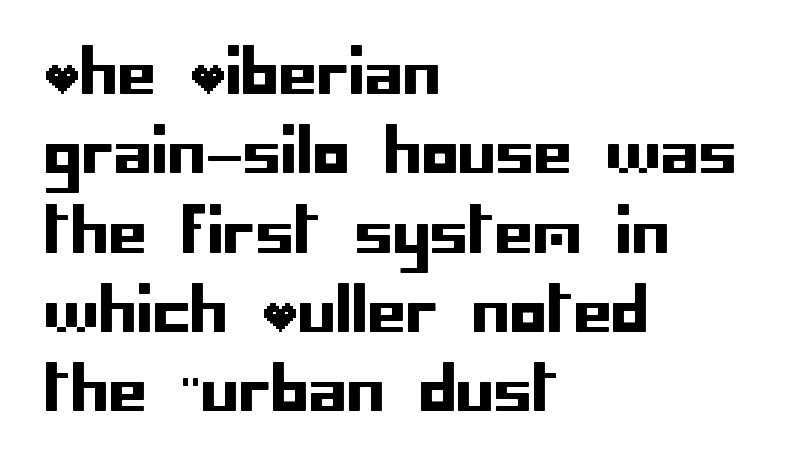
Posture: upright roman. The characters display no serif detailing; their extremities are plain. Decoration check: the copy has no underline. The passage shown has conventional tracking throughout. This rendering uses left alignment, leaving the right contour irregular.
